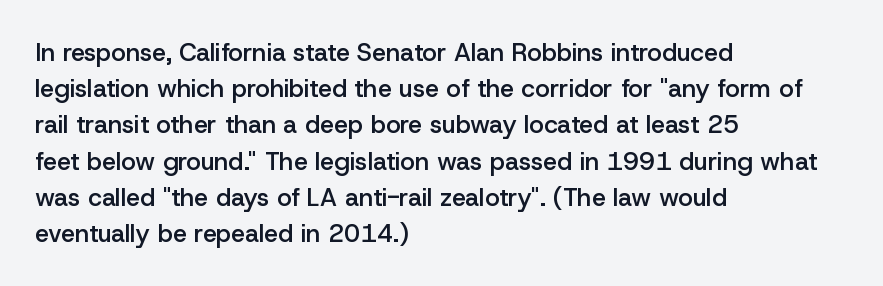
Q: Is the text bold? A: Semi-bold.
Q: Is the text italic (slanted)? A: No, it is upright.
Q: Is the text underlined? A: No.
Q: How is the paragraph aligned? A: Left-aligned.
Q: Is the spacing between letters normal or unusually wide? A: Normal.
Q: Is the spacing between lines tight, normal or loose? A: Normal.
